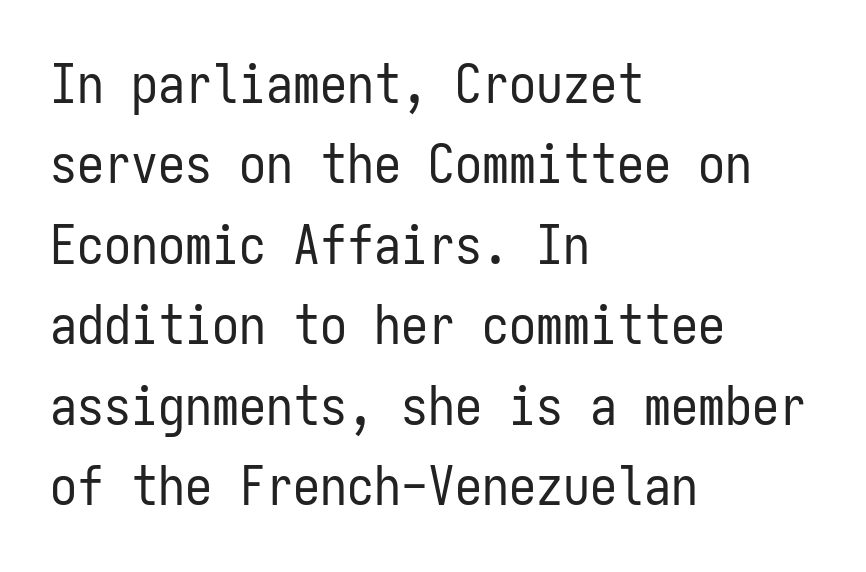
{"serif": "no", "italic": "no", "bold": "no", "weight": "regular", "width": "condensed", "stroke_contrast": "low", "x_height": "medium", "monospaced": "yes", "underline": "no", "align": "left", "line_spacing": "normal", "line_spacing_ratio": 1.49, "letter_spacing": "normal", "letter_spacing_em": 0.0, "glyph_px": 54}
